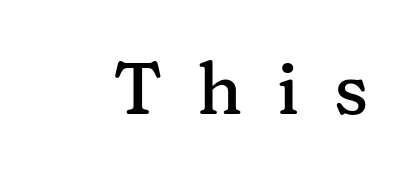
{"serif": "yes", "italic": "no", "width": "normal", "stroke_contrast": "medium", "x_height": "medium", "monospaced": "no", "underline": "no", "letter_spacing": "wide", "letter_spacing_em": 0.47, "glyph_px": 73}
